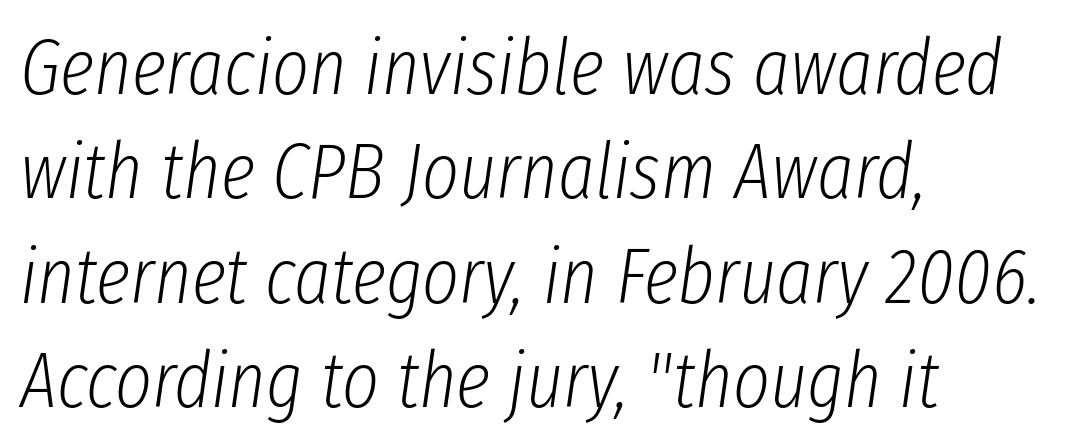
Spacing verdict: proportional, widths tailored to each character. Only glyphs here, with clear space below each row. Notice how the passage keeps a crisp vertical edge on the left only. The specimen reads as italic at a glance. The characters are drawn with everyday or finer stroke widths.
